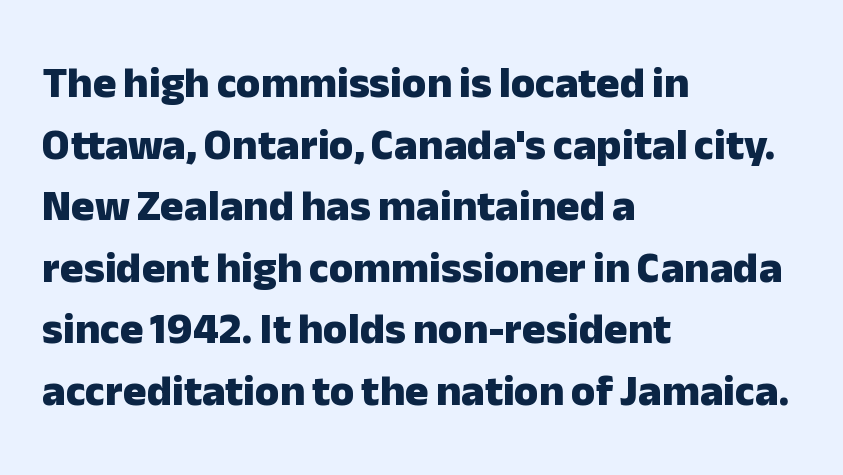
Q: Is the text bold? A: Yes.
Q: Is the text italic (slanted)? A: No, it is upright.
Q: Is the typeface a serif or a sans-serif typeface? A: Sans-serif.
Q: Is the text underlined? A: No.
Q: How is the paragraph aligned? A: Left-aligned.
Q: Is the spacing between letters normal or unusually wide? A: Normal.
Q: Is the spacing between lines tight, normal or loose? A: Normal.
Q: Width (condensed, normal, or wide)? A: Normal.
Q: Stroke contrast? A: Low.
Q: x-height? A: Medium.
Q: Monospaced? A: No.
